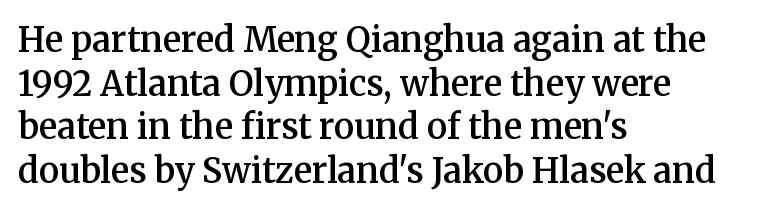
The vertical gap from one line to the next is medium. Caption: semibold face, moderately heavy strokes. Underline: absent. Teacher's note: observe the even left margin — that is flush-left alignment. If you drew a line through each stem, it would be perfectly vertical.
